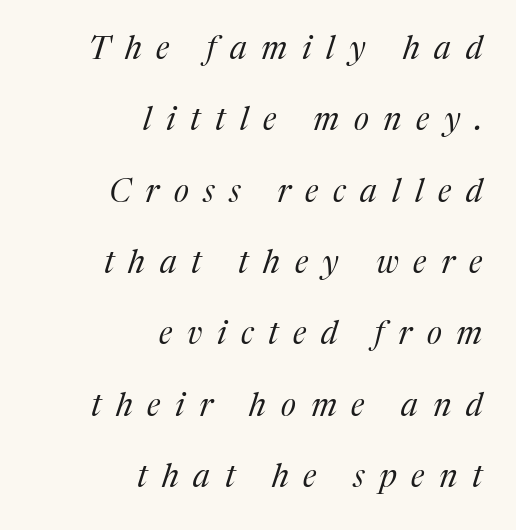
The horizontal fit of the characters is loose and conspicuously gappy. The line-height multiplier appears high, well above default. Every character sits at an angle, as italics do. Bold? No — there's no thickening of the strokes. The space directly below the letters is spotless. The text was rendered using a seriffed face with decorative stroke endings.
